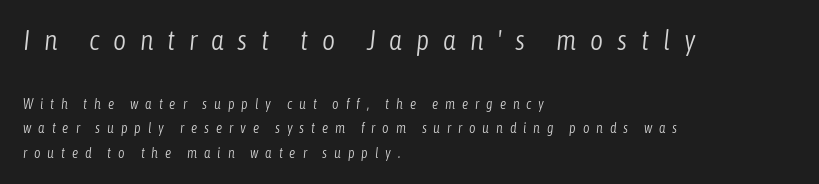
{"italic": "yes", "lean": "right", "slant_degrees": 6, "bold": "no", "weight": "light", "width": "condensed", "stroke_contrast": "low", "x_height": "medium", "monospaced": "no", "underline": "no", "align": "left", "line_spacing_ratio": 1.76, "letter_spacing": "wide", "letter_spacing_em": 0.49, "larger_block": "first", "size_ratio": 2.0, "glyph_px": 28}
